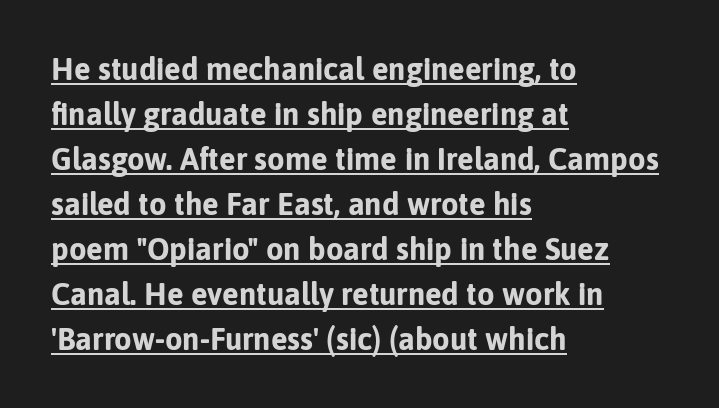
The image shows 31 px bold sans-serif type, upright; set left-aligned, normal line spacing (1.45x), normal letter spacing, underlined; low stroke contrast and a medium x-height.
